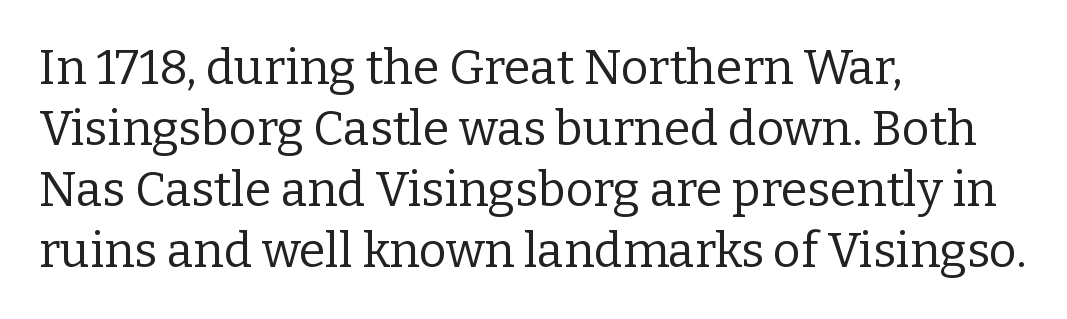
Q: Is the text bold? A: No.
Q: Is the text italic (slanted)? A: No, it is upright.
Q: Is the typeface a serif or a sans-serif typeface? A: Serif.
Q: Is the text underlined? A: No.
Q: How is the paragraph aligned? A: Left-aligned.
Q: Is the spacing between letters normal or unusually wide? A: Normal.
Q: Is the spacing between lines tight, normal or loose? A: Normal.
Q: Width (condensed, normal, or wide)? A: Normal.
Q: Stroke contrast? A: Low.
Q: x-height? A: Medium.
Q: Monospaced? A: No.
